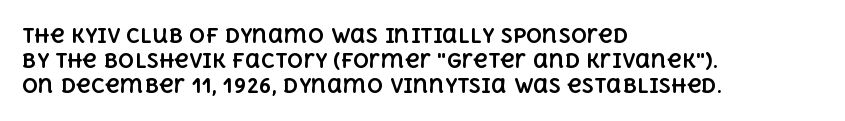
Q: Is the text bold? A: Yes.
Q: Is the text italic (slanted)? A: No, it is upright.
Q: Is the text underlined? A: No.
Q: How is the paragraph aligned? A: Left-aligned.
Q: Is the spacing between letters normal or unusually wide? A: Normal.
